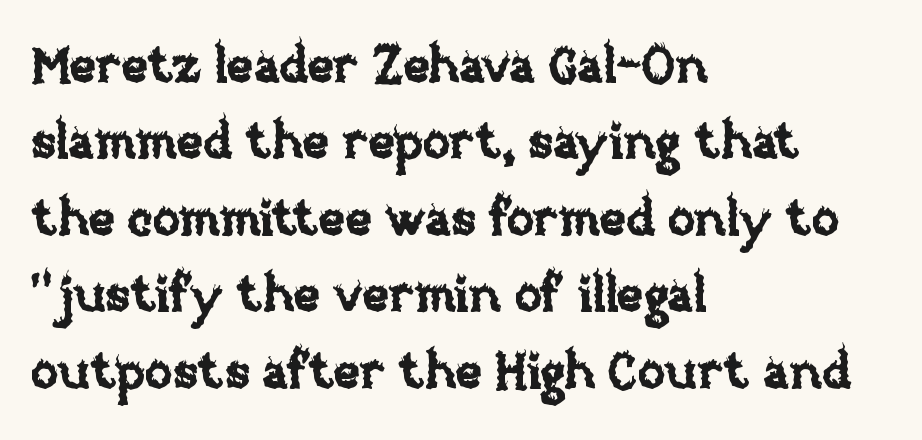
Each new line begins a customary step beneath the previous one. The specimen reads as upright at a glance. Proportional: the letters do not fall into vertical columns. Line starts are locked; line ends wander. Lines of text with bare space underneath.
